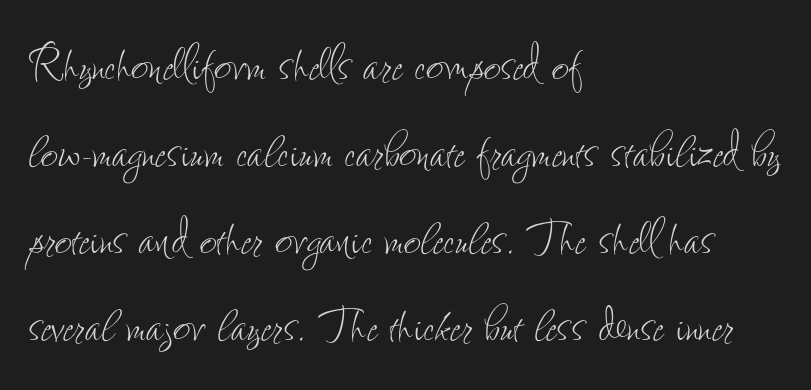
{"bold": "no", "weight": "thin", "width": "condensed", "stroke_contrast": "low", "x_height": "small", "monospaced": "no", "underline": "no", "align": "left", "line_spacing": "normal", "line_spacing_ratio": 1.45, "letter_spacing": "normal", "letter_spacing_em": 0.0, "glyph_px": 60}
